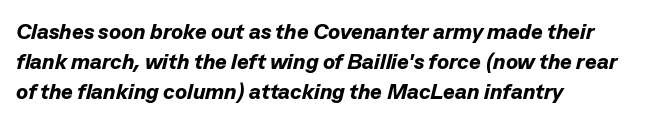
Q: Is the text bold? A: Yes.
Q: Is the text italic (slanted)? A: Yes, it leans right by about 13 degrees.
Q: Is the text underlined? A: No.
Q: How is the paragraph aligned? A: Left-aligned.
Q: Is the spacing between letters normal or unusually wide? A: Normal.
Q: Is the spacing between lines tight, normal or loose? A: Normal.
